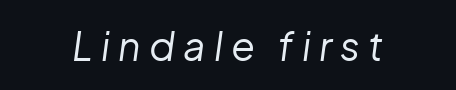
The image shows 39 px regular-weight type, italic (leaning right); set centered, unusually wide letter spacing (+0.21 em), not underlined; low stroke contrast and a medium x-height.
